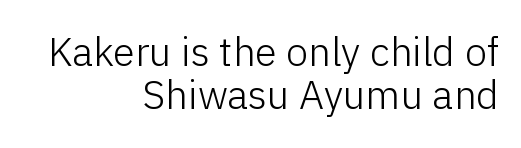
Q: Is the text bold? A: No.
Q: Is the text italic (slanted)? A: No, it is upright.
Q: Is the typeface a serif or a sans-serif typeface? A: Sans-serif.
Q: Is the text underlined? A: No.
Q: How is the paragraph aligned? A: Right-aligned.
Q: Is the spacing between letters normal or unusually wide? A: Normal.
Q: Is the spacing between lines tight, normal or loose? A: Tight.
Q: Width (condensed, normal, or wide)? A: Normal.
Q: Stroke contrast? A: Low.
Q: x-height? A: Medium.
Q: Monospaced? A: No.
